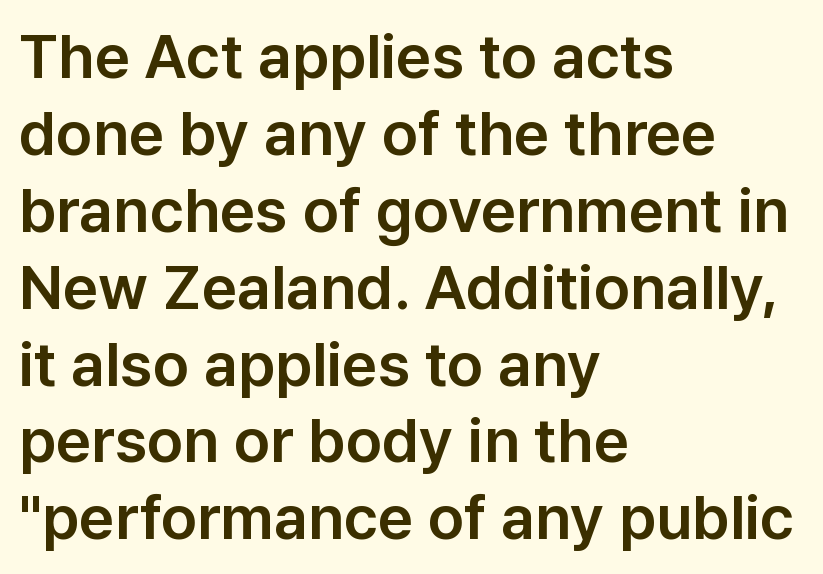
The image shows 62 px sans-serif type, upright; set left-aligned, line spacing 1.24x, normal letter spacing, not underlined; low stroke contrast and a medium x-height.
